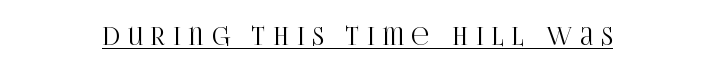
Q: Is the text italic (slanted)? A: No, it is upright.
Q: Is the text underlined? A: Yes.
Q: Is the spacing between letters normal or unusually wide? A: Unusually wide.
